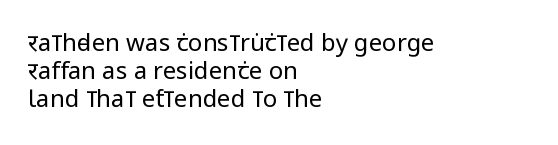
{"italic": "no", "bold": "no", "underline": "no", "align": "left", "line_spacing_ratio": 1.16, "letter_spacing": "normal", "letter_spacing_em": 0.0, "glyph_px": 24}
